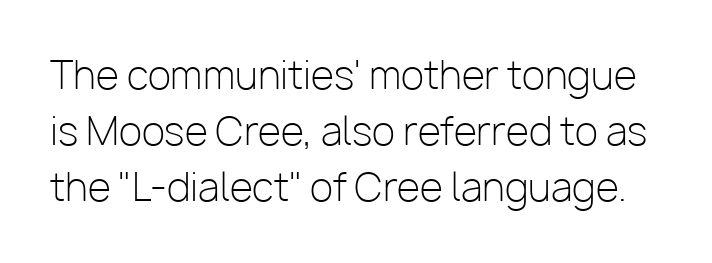
The image shows 38 px light sans-serif type, upright; set normal line spacing (1.48x), normal letter spacing, not underlined; low stroke contrast and a medium x-height.
